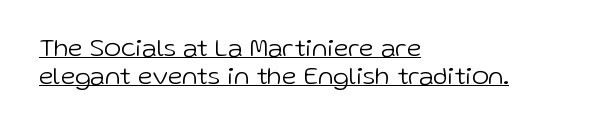
Q: Is the text bold? A: No.
Q: Is the text italic (slanted)? A: No, it is upright.
Q: Is the text underlined? A: Yes.
Q: How is the paragraph aligned? A: Left-aligned.
Q: Is the spacing between letters normal or unusually wide? A: Normal.
Q: Is the spacing between lines tight, normal or loose? A: Tight.
